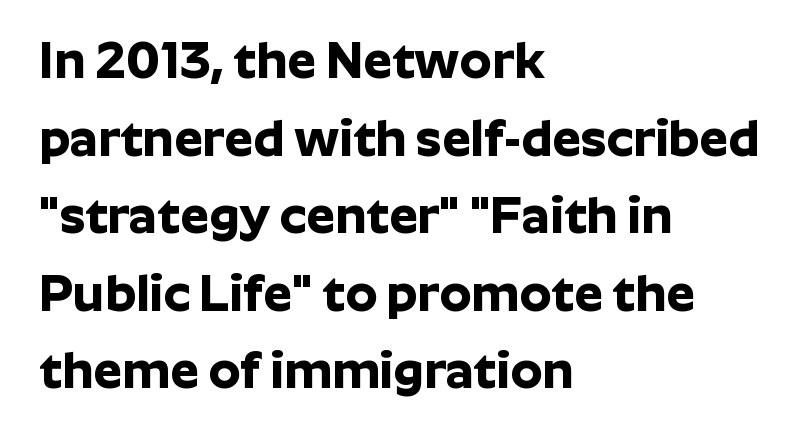
Descender tails drop into unmarked territory. Short note: letters normally spaced. Left-aligned paragraph, ragged on the right. Heavy, bold letterforms. The specimen reads as upright at a glance. Quick note: interline space is typical.
